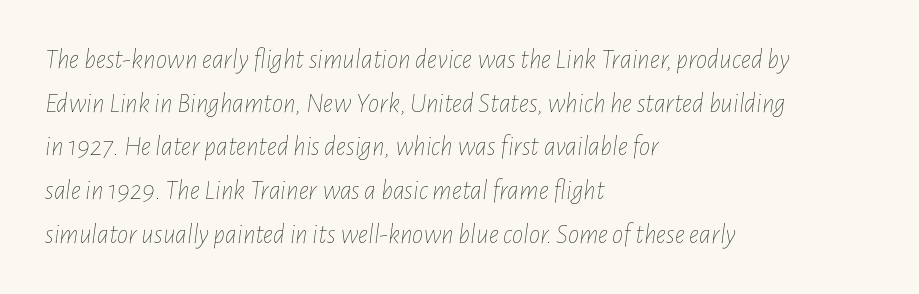
Bold? No — there's no thickening of the strokes. Looks like regular typesetting: each glyph gets only the width it needs. The space beneath each line is pristine and unruled. The paragraph has a hard left edge and a soft right edge. How would I describe the line gaps? Plain and ordinary. The letterforms sit shoulder to shoulder at normal distance.
